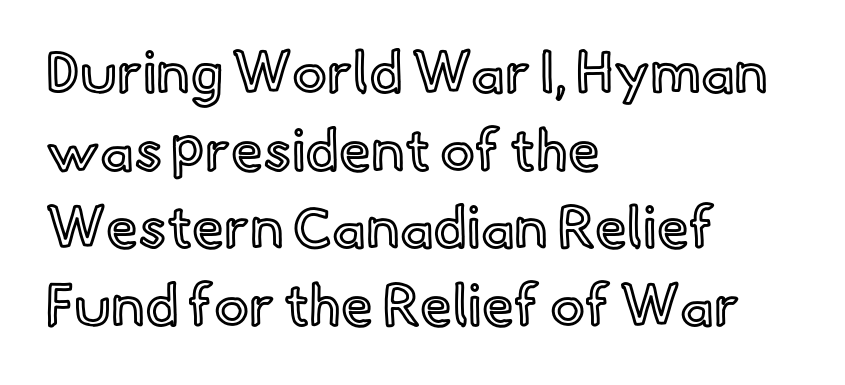
The image shows 58 px text type, upright; set left-aligned, normal line spacing (1.34x), normal letter spacing, not underlined; a small x-height.
